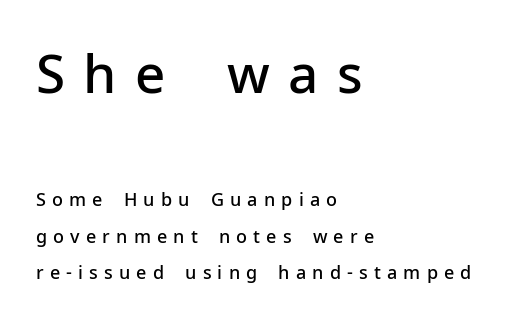
Q: Is the text bold? A: Semi-bold.
Q: Is the text italic (slanted)? A: No, it is upright.
Q: Is the typeface a serif or a sans-serif typeface? A: Sans-serif.
Q: Is the text underlined? A: No.
Q: How is the paragraph aligned? A: Left-aligned.
Q: Is the spacing between letters normal or unusually wide? A: Unusually wide.
Q: Is the spacing between lines tight, normal or loose? A: Loose.
Q: Which block of text is set in a larger size, the first (top) or the second (bottom)? A: The first (top) one.
Q: Width (condensed, normal, or wide)? A: Normal.
Q: Stroke contrast? A: Low.
Q: x-height? A: Medium.
Q: Monospaced? A: No.
